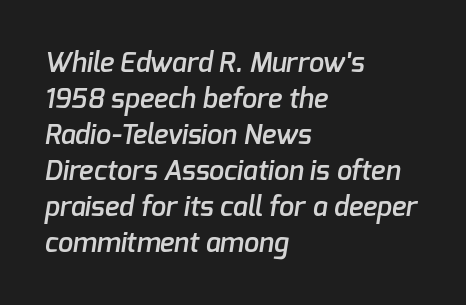
Q: Is the text bold? A: Semi-bold.
Q: Is the text underlined? A: No.
Q: How is the paragraph aligned? A: Left-aligned.
Q: Is the spacing between letters normal or unusually wide? A: Normal.
Q: Is the spacing between lines tight, normal or loose? A: Normal.
